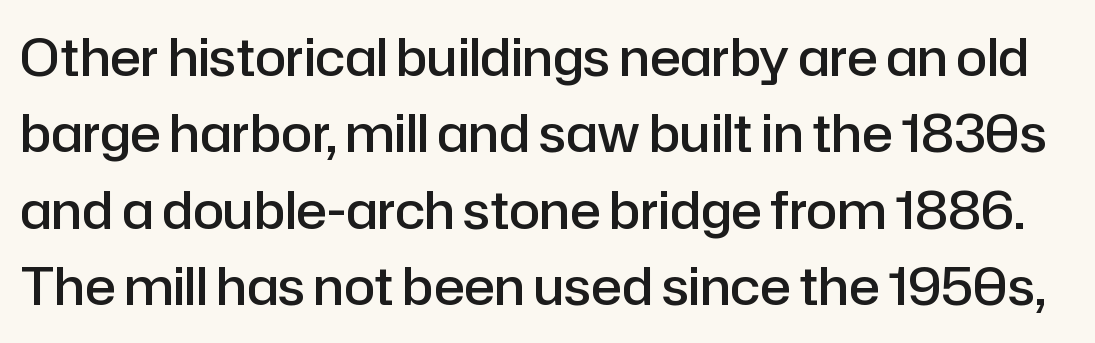
Q: Is the text bold? A: Semi-bold.
Q: Is the text italic (slanted)? A: No, it is upright.
Q: Is the typeface a serif or a sans-serif typeface? A: Sans-serif.
Q: Is the text underlined? A: No.
Q: Is the spacing between letters normal or unusually wide? A: Normal.
Q: Is the spacing between lines tight, normal or loose? A: Normal.
Q: Width (condensed, normal, or wide)? A: Normal.
Q: Stroke contrast? A: Low.
Q: x-height? A: Medium.
Q: Monospaced? A: No.
